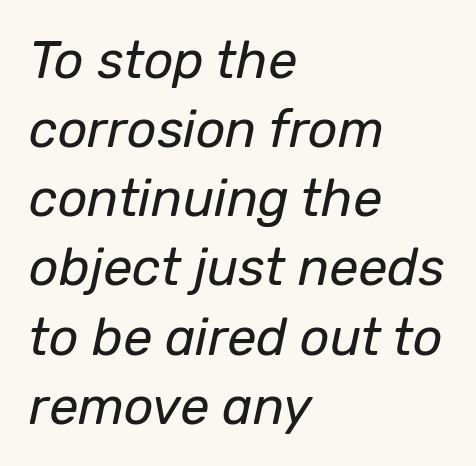
Q: Is the text bold? A: No.
Q: Is the text italic (slanted)? A: Yes, it leans right by about 12 degrees.
Q: Is the text underlined? A: No.
Q: How is the paragraph aligned? A: Left-aligned.
Q: Is the spacing between letters normal or unusually wide? A: Normal.
Q: Is the spacing between lines tight, normal or loose? A: Normal.
Q: Width (condensed, normal, or wide)? A: Normal.
Q: Stroke contrast? A: Low.
Q: x-height? A: Medium.
Q: Monospaced? A: No.
